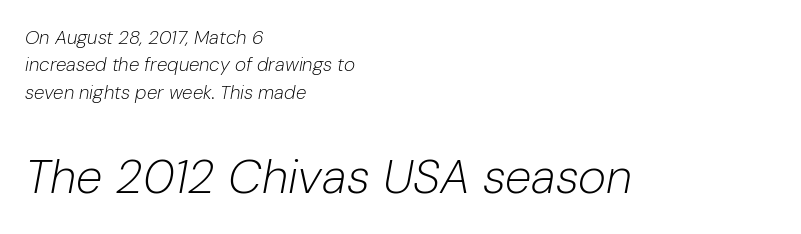
Only glyphs here, with clear space below each row. Vertically, the passage feels balanced, rows spaced as you'd expect. Observe the lean: these are italic letterforms. Heaviness? Minimal to ordinary, like unemphasized prose.
